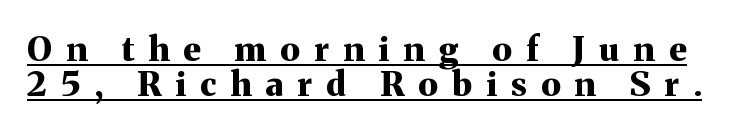
The glyphs are accompanied by a horizontal stroke just below them. Words appear elongated and porous because spacing is wide. Vertical spacing — tight. The font family rendered here belongs to the serif group.
